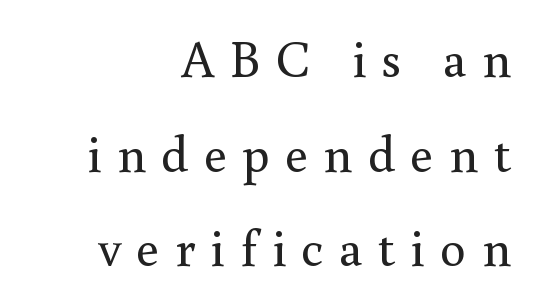
{"serif": "yes", "italic": "no", "bold": "no", "weight": "regular", "width": "normal", "x_height": "small", "monospaced": "no", "underline": "no", "align": "right", "line_spacing_ratio": 1.82, "letter_spacing": "wide", "letter_spacing_em": 0.29, "glyph_px": 52}
